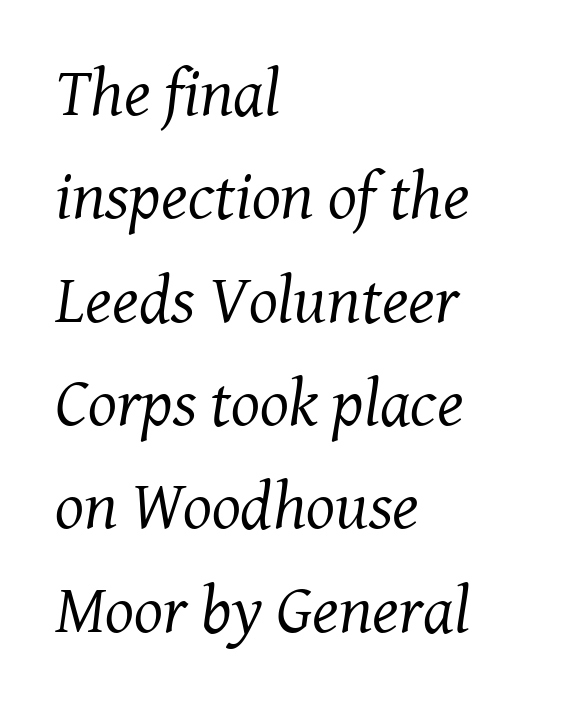
The passage shown is typeset with a serif family. Honestly, the letter spacing is just normal — you wouldn't notice it. Heft: none added — not bold. Each letter keeps its own natural width here, so spacing adapts to shape. Line beginnings align vertically; line endings do not.
